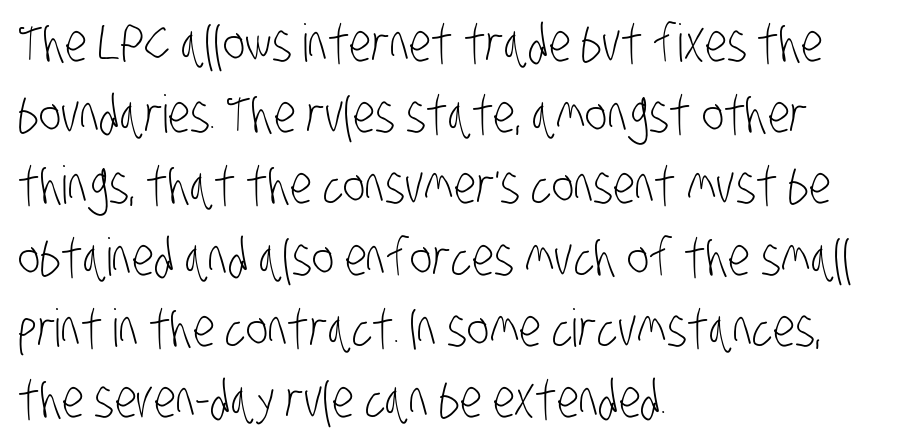
{"serif": "no", "bold": "no", "weight": "light", "width": "condensed", "stroke_contrast": "low", "x_height": "large", "monospaced": "no", "underline": "no", "align": "left", "line_spacing": "normal", "line_spacing_ratio": 1.37, "letter_spacing": "normal", "letter_spacing_em": 0.0, "glyph_px": 52}
